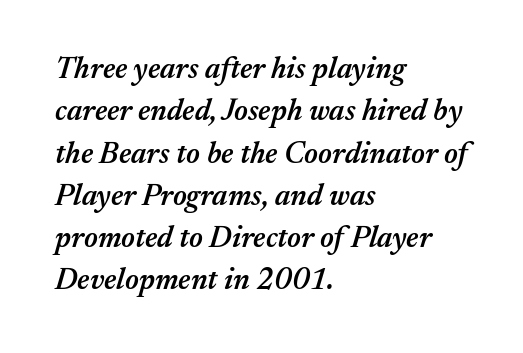
The image shows 30 px semibold type, italic (leaning right); set left-aligned, normal line spacing (1.41x), normal letter spacing, not underlined; medium stroke contrast and a medium x-height.
